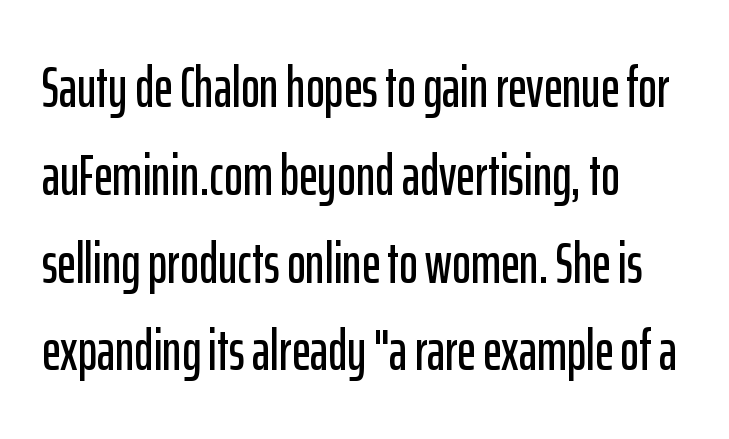
The image shows 57 px condensed sans-serif type, upright; set left-aligned, normal line spacing (1.54x), normal letter spacing, not underlined; low stroke contrast and a medium x-height.
